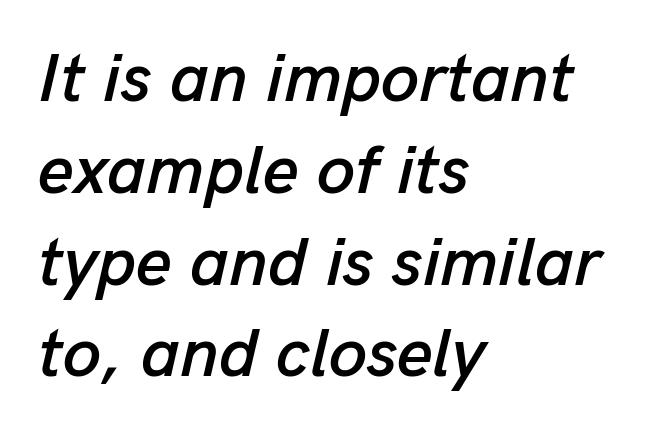
The image shows 69 px text type, italic (leaning right); set left-aligned, normal line spacing (1.33x), normal letter spacing, not underlined; low stroke contrast and a medium x-height.
